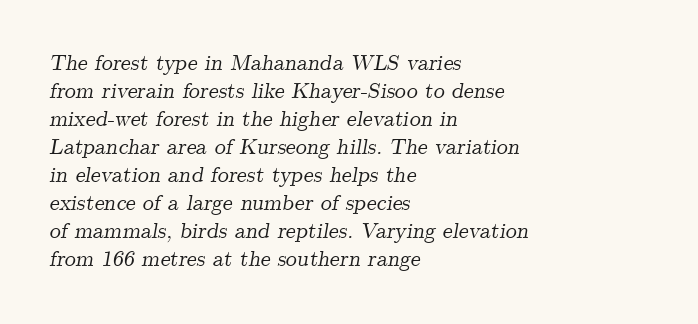
The image shows 22 px text type, italic (leaning right); set left-aligned, normal line spacing (1.27x), normal letter spacing, not underlined.
